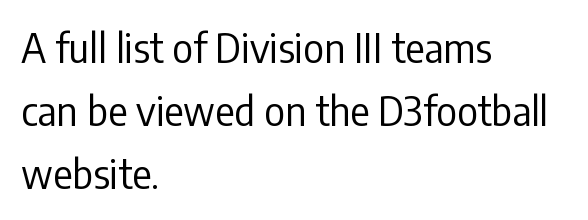
Q: Is the text bold? A: No.
Q: Is the text italic (slanted)? A: No, it is upright.
Q: Is the typeface a serif or a sans-serif typeface? A: Sans-serif.
Q: Is the text underlined? A: No.
Q: How is the paragraph aligned? A: Left-aligned.
Q: Is the spacing between letters normal or unusually wide? A: Normal.
Q: Is the spacing between lines tight, normal or loose? A: Normal.
Q: Width (condensed, normal, or wide)? A: Condensed.
Q: Stroke contrast? A: Low.
Q: x-height? A: Medium.
Q: Monospaced? A: No.
